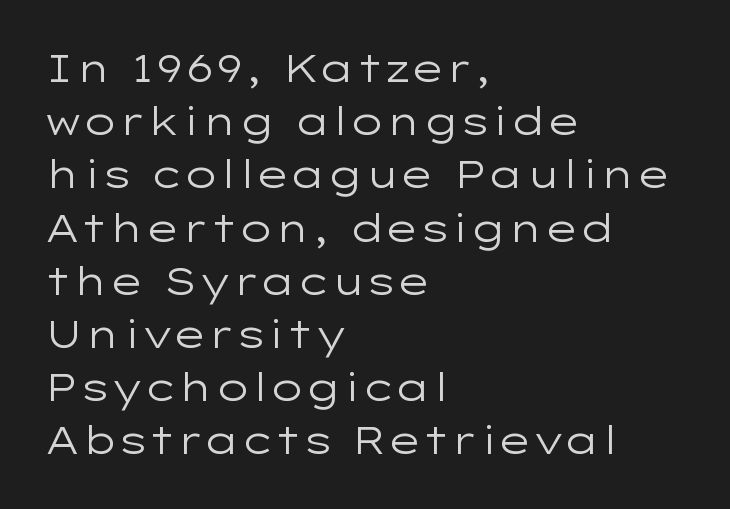
The string is rendered with underlining switched off. The passage shown is not bold in any degree. You could call the tracking neutral — neither tight nor loose. Layout note: lines flush left.
